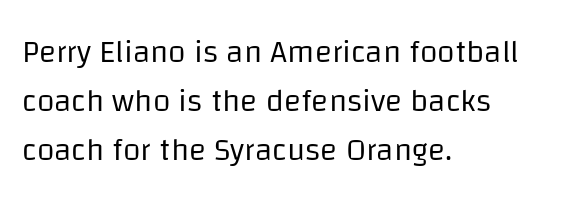
Q: Is the text bold? A: No.
Q: Is the text italic (slanted)? A: No, it is upright.
Q: Is the typeface a serif or a sans-serif typeface? A: Sans-serif.
Q: Is the text underlined? A: No.
Q: How is the paragraph aligned? A: Left-aligned.
Q: Is the spacing between letters normal or unusually wide? A: Normal.
Q: Is the spacing between lines tight, normal or loose? A: Normal.
Q: Width (condensed, normal, or wide)? A: Normal.
Q: Stroke contrast? A: Low.
Q: x-height? A: Large.
Q: Monospaced? A: No.
